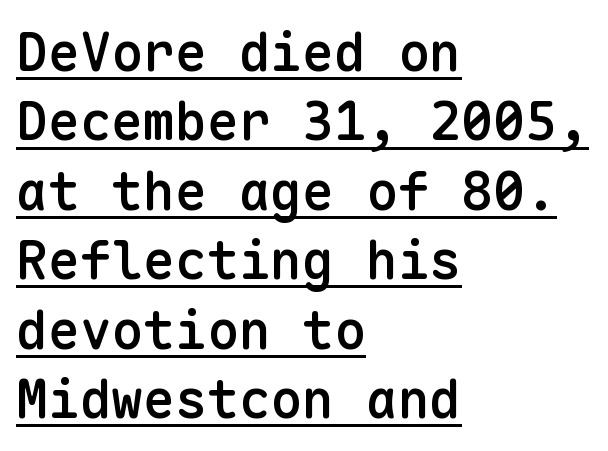
What weight is shown? A semibold, between regular and bold. The letters carry no serifs — their stems end cleanly without finishing strokes. Where is the straight margin? On the left. The type is set solid horizontally, with unmodified tracking. Students, observe: this is what conventionally led text looks like. The axis of the letterforms is exactly vertical.
